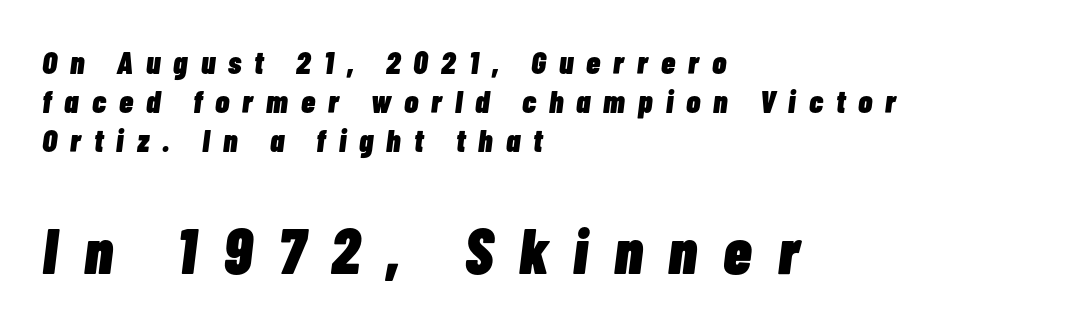
Q: Is the text bold? A: Yes.
Q: Is the text italic (slanted)? A: Yes, it leans right by about 7 degrees.
Q: Is the text underlined? A: No.
Q: How is the paragraph aligned? A: Left-aligned.
Q: Is the spacing between letters normal or unusually wide? A: Unusually wide.
Q: Which block of text is set in a larger size, the first (top) or the second (bottom)? A: The second (bottom) one.
Q: Width (condensed, normal, or wide)? A: Condensed.
Q: Stroke contrast? A: Low.
Q: x-height? A: Medium.
Q: Monospaced? A: No.
